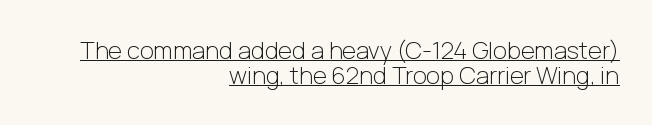
{"italic": "no", "bold": "no", "underline": "yes", "align": "right", "line_spacing": "tight", "line_spacing_ratio": 1.03, "letter_spacing": "normal", "letter_spacing_em": 0.0, "glyph_px": 24}
